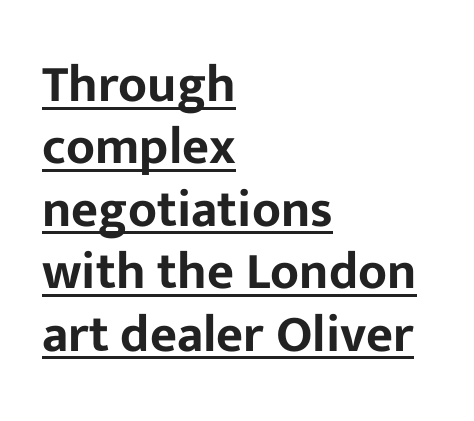
Each word holds together tightly as a unit, with standard inter-letter gaps. The lettering stays uniformly vertical, giving the passage a roman look. Typographically, this falls in the sans-serif category. Here the designer chose a conventional face with non-uniform glyph widths.
